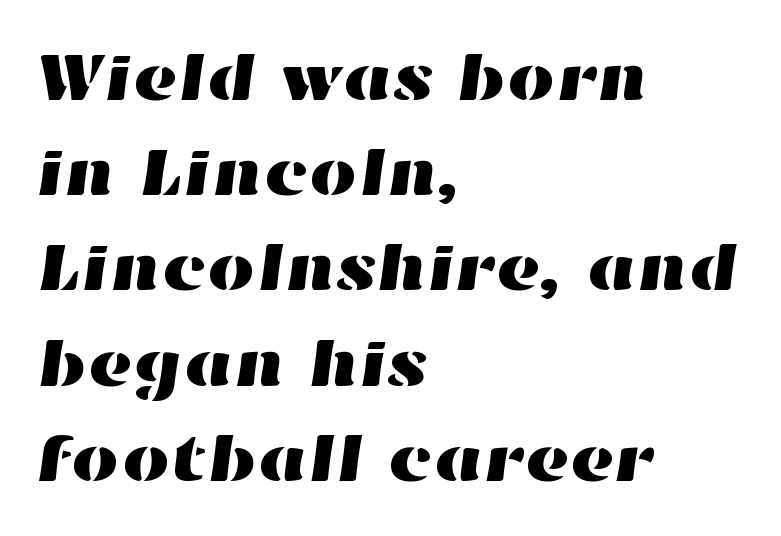
{"width": "wide", "stroke_contrast": "high", "x_height": "medium", "monospaced": "no", "underline": "no", "align": "left", "line_spacing": "normal", "line_spacing_ratio": 1.4, "letter_spacing": "normal", "letter_spacing_em": 0.0, "glyph_px": 68}
